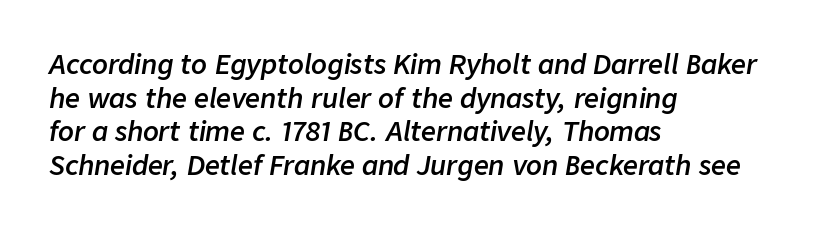
Q: Is the text bold? A: Semi-bold.
Q: Is the text italic (slanted)? A: Yes, it leans right by about 9 degrees.
Q: Is the text underlined? A: No.
Q: How is the paragraph aligned? A: Left-aligned.
Q: Is the spacing between letters normal or unusually wide? A: Normal.
Q: Is the spacing between lines tight, normal or loose? A: Normal.
